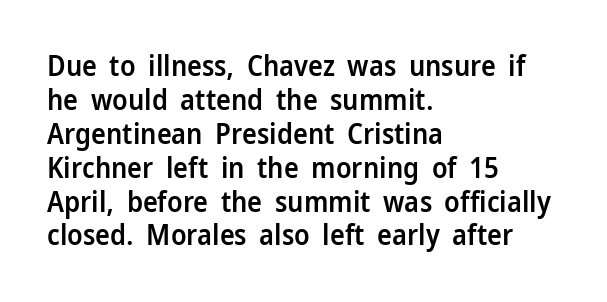
Q: Is the text bold? A: Semi-bold.
Q: Is the text italic (slanted)? A: No, it is upright.
Q: Is the typeface a serif or a sans-serif typeface? A: Sans-serif.
Q: Is the text underlined? A: No.
Q: How is the paragraph aligned? A: Left-aligned.
Q: Is the spacing between letters normal or unusually wide? A: Normal.
Q: Width (condensed, normal, or wide)? A: Normal.
Q: Stroke contrast? A: Low.
Q: x-height? A: Medium.
Q: Monospaced? A: No.
